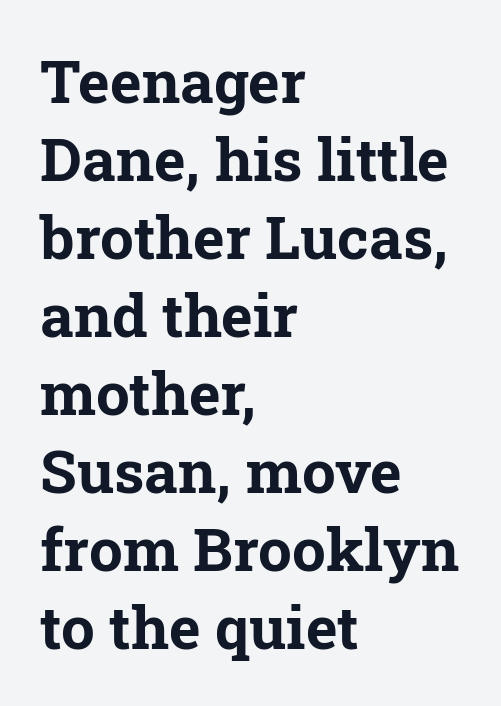
Q: Is the text bold? A: Yes.
Q: Is the text italic (slanted)? A: No, it is upright.
Q: Is the typeface a serif or a sans-serif typeface? A: Serif.
Q: Is the text underlined? A: No.
Q: How is the paragraph aligned? A: Left-aligned.
Q: Is the spacing between letters normal or unusually wide? A: Normal.
Q: Is the spacing between lines tight, normal or loose? A: Normal.
Q: Width (condensed, normal, or wide)? A: Normal.
Q: Stroke contrast? A: Low.
Q: x-height? A: Medium.
Q: Monospaced? A: No.
